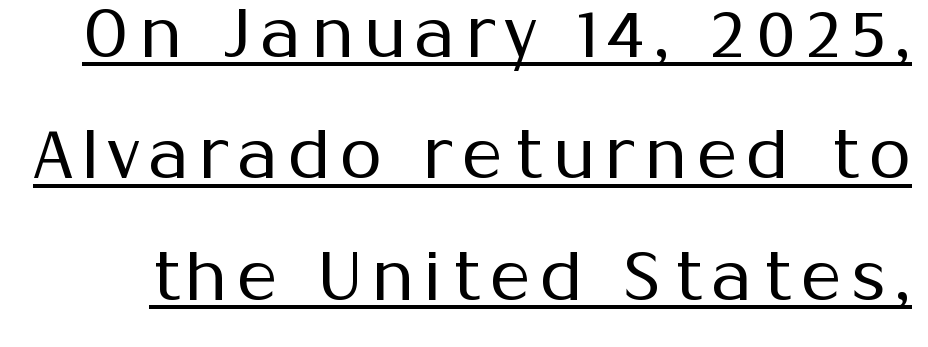
Look at the bottom of the vertical strokes: they stop flat, with no serifs. No letter is thick-stroked: the sample isn't bold. A typographer would call this underscored text. Do the characters align in a grid? No, the font is proportional. The letters stand upright; this is a roman face.
